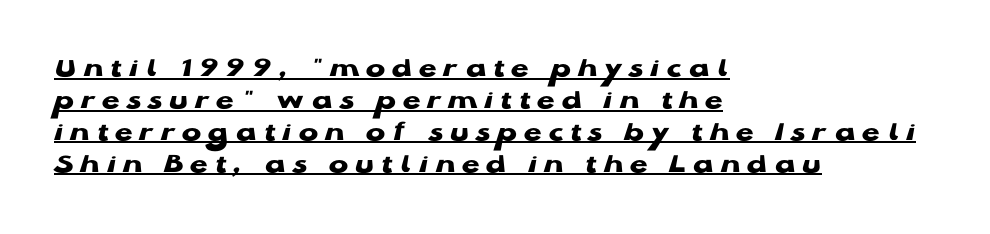
The glyphs in this specimen are sans serif. The lines are packed closely together with very little leading. This sample uses expanded letter spacing, leaving extra air between glyphs. Note the varied advance widths — an 'i' is clearly narrower than an 'm'.
